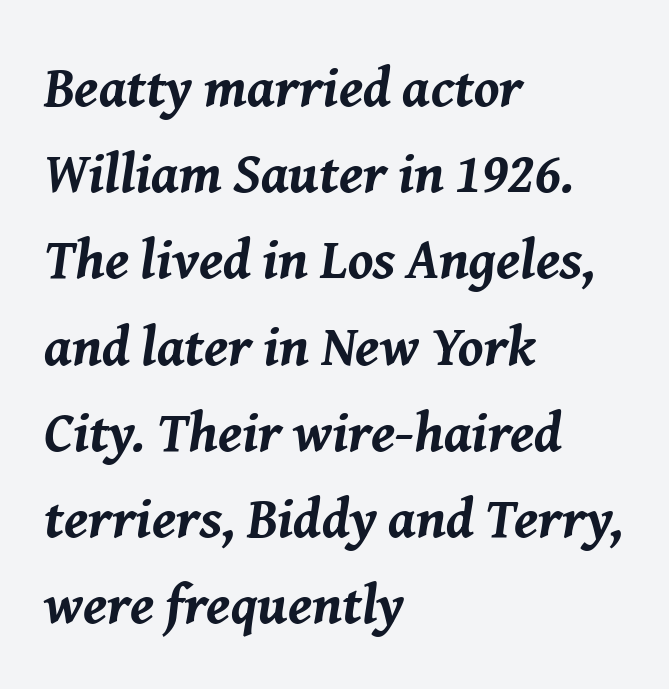
The image shows 56 px bold type, italic (leaning right); set left-aligned, normal line spacing (1.54x), normal letter spacing, not underlined; medium stroke contrast and a medium x-height.
